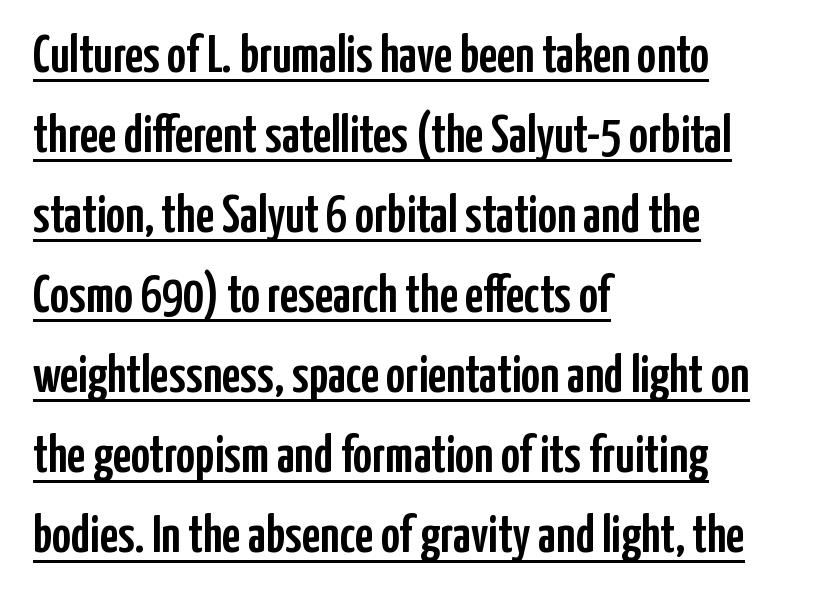
Q: Is the text italic (slanted)? A: No, it is upright.
Q: Is the typeface a serif or a sans-serif typeface? A: Sans-serif.
Q: Is the text underlined? A: Yes.
Q: How is the paragraph aligned? A: Left-aligned.
Q: Is the spacing between letters normal or unusually wide? A: Normal.
Q: Is the spacing between lines tight, normal or loose? A: Normal.
Q: Width (condensed, normal, or wide)? A: Condensed.
Q: Stroke contrast? A: Low.
Q: x-height? A: Medium.
Q: Monospaced? A: No.
